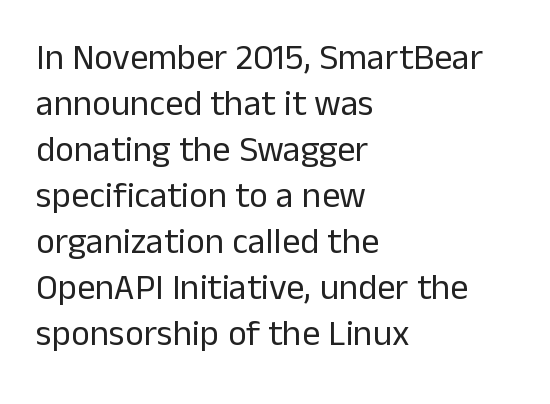
{"serif": "no", "italic": "no", "bold": "no", "weight": "regular", "width": "normal", "stroke_contrast": "low", "x_height": "medium", "monospaced": "no", "underline": "no", "align": "left", "line_spacing": "normal", "line_spacing_ratio": 1.28, "letter_spacing": "normal", "letter_spacing_em": 0.0, "glyph_px": 36}
